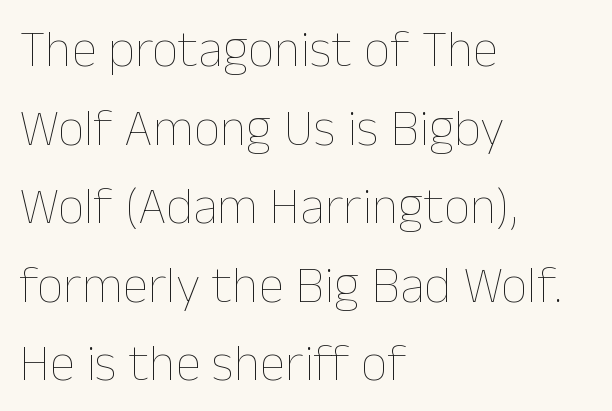
Is this a fixed-width face? No — the glyphs have proportional, varying widths. Unmarked baselines from the first word to the last. Ordinary non-slanted type is in use. This rendering leaves character spacing at its baseline value. Typeset ragged right — the left edge is the straight one. This sample keeps an unexceptional amount of space between lines.
